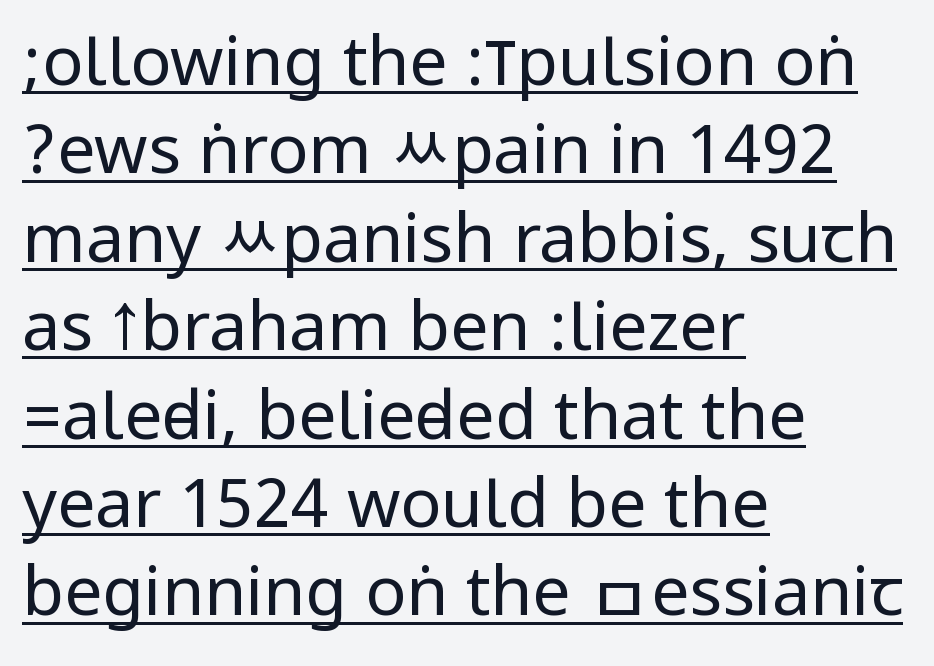
The image shows 68 px regular-weight, condensed sans-serif type, upright; set left-aligned, normal line spacing (1.3x), normal letter spacing, underlined; low stroke contrast.
